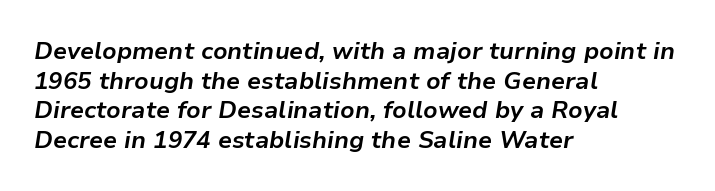
The image shows 24 px bold type, italic (leaning right); set left-aligned, line spacing 1.23x, normal letter spacing, not underlined.
